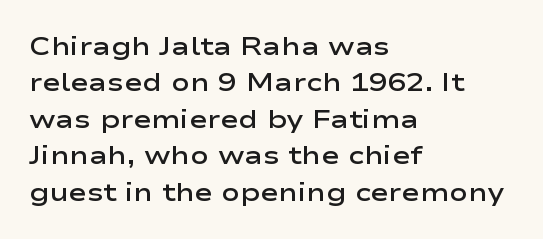
A somewhat darkened texture: the type is semibold rather than bold. If you drew a ruler down the left edge, every line would touch it. The zone under the glyphs is completely vacant. Ascenders rise straight up at ninety degrees. Caption: standard tracking, unaltered. Each new line begins a customary step beneath the previous one.
